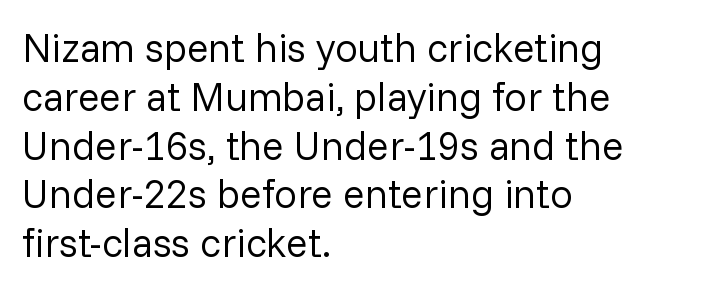
Q: Is the text bold? A: No.
Q: Is the text italic (slanted)? A: No, it is upright.
Q: Is the typeface a serif or a sans-serif typeface? A: Sans-serif.
Q: Is the text underlined? A: No.
Q: How is the paragraph aligned? A: Left-aligned.
Q: Is the spacing between letters normal or unusually wide? A: Normal.
Q: Width (condensed, normal, or wide)? A: Normal.
Q: Stroke contrast? A: Low.
Q: x-height? A: Medium.
Q: Monospaced? A: No.
